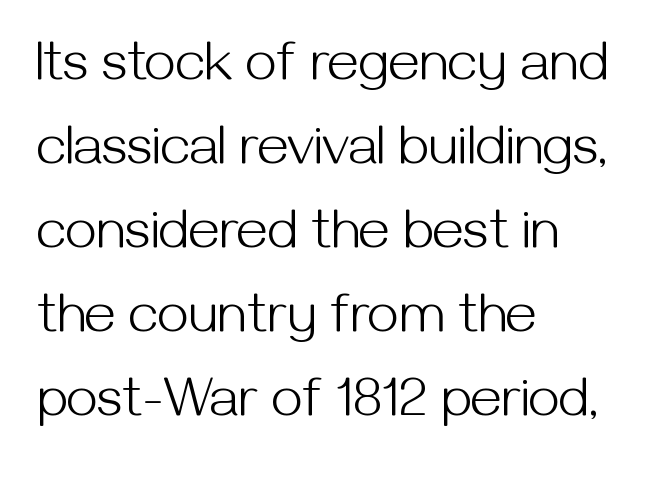
The face used here is proportionally spaced, like ordinary book or web type. Posture: vertical. The block of text has a typical density, with ordinary space between rows. A quiet, ordinary-to-light weight characterises the typeface. A student would call this left alignment; a typographer would say flush left, rag right.
